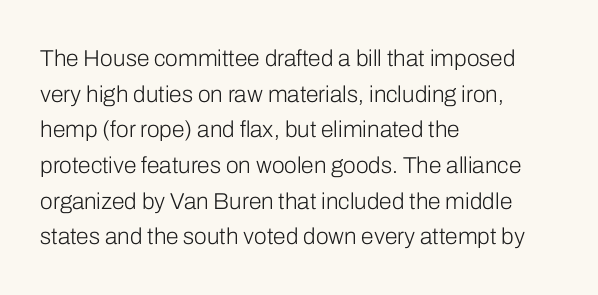
{"italic": "no", "bold": "no", "underline": "no", "align": "left", "line_spacing": "normal", "line_spacing_ratio": 1.55, "letter_spacing": "normal", "letter_spacing_em": 0.0, "glyph_px": 23}
